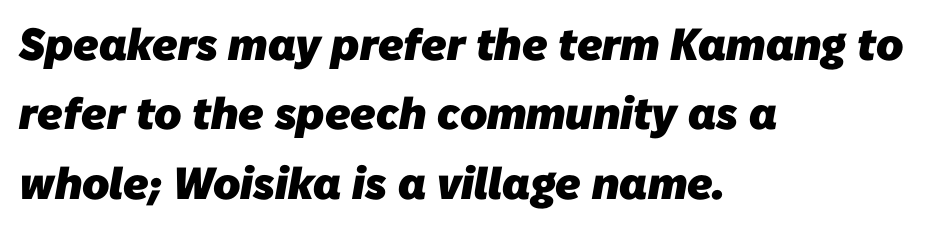
If you measured baseline to baseline, you'd find a middling distance. Every letter is thick-stroked: bold, no question. These lines are rendered in a variable-pitch font. Visually the block forms a straight wall on the left and a jagged coastline on the right. Type without underlining.
